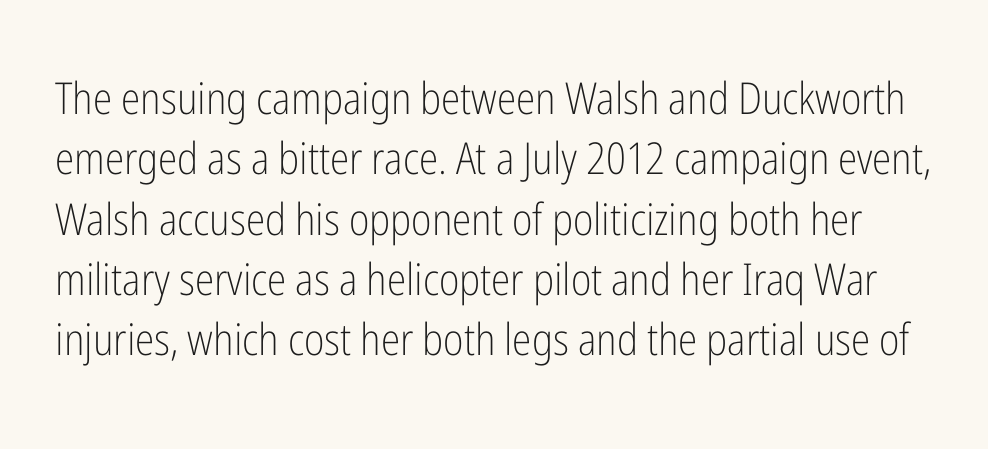
Q: Is the text bold? A: No.
Q: Is the text italic (slanted)? A: No, it is upright.
Q: Is the typeface a serif or a sans-serif typeface? A: Sans-serif.
Q: Is the text underlined? A: No.
Q: Is the spacing between letters normal or unusually wide? A: Normal.
Q: Is the spacing between lines tight, normal or loose? A: Normal.
Q: Width (condensed, normal, or wide)? A: Condensed.
Q: Stroke contrast? A: Low.
Q: x-height? A: Medium.
Q: Monospaced? A: No.
